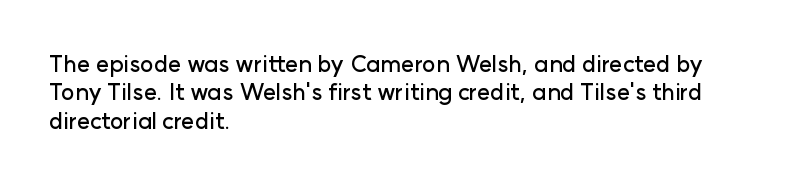
{"italic": "no", "underline": "no", "align": "left", "line_spacing_ratio": 1.23, "letter_spacing": "normal", "letter_spacing_em": 0.0, "glyph_px": 23}
